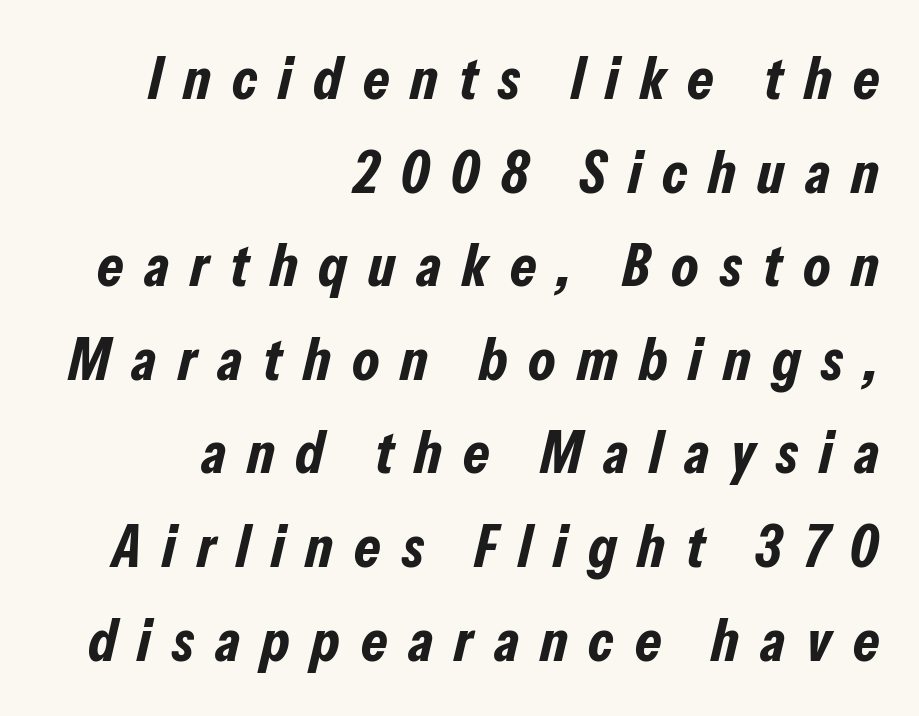
The image shows 60 px bold, condensed type, italic (leaning right); set right-aligned, normal line spacing (1.56x), unusually wide letter spacing (+0.35 em), not underlined; low stroke contrast and a medium x-height.
